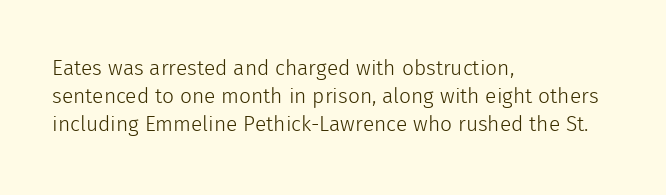
Q: Is the text bold? A: No.
Q: Is the text italic (slanted)? A: No, it is upright.
Q: Is the text underlined? A: No.
Q: How is the paragraph aligned? A: Left-aligned.
Q: Is the spacing between letters normal or unusually wide? A: Normal.
Q: Is the spacing between lines tight, normal or loose? A: Normal.
